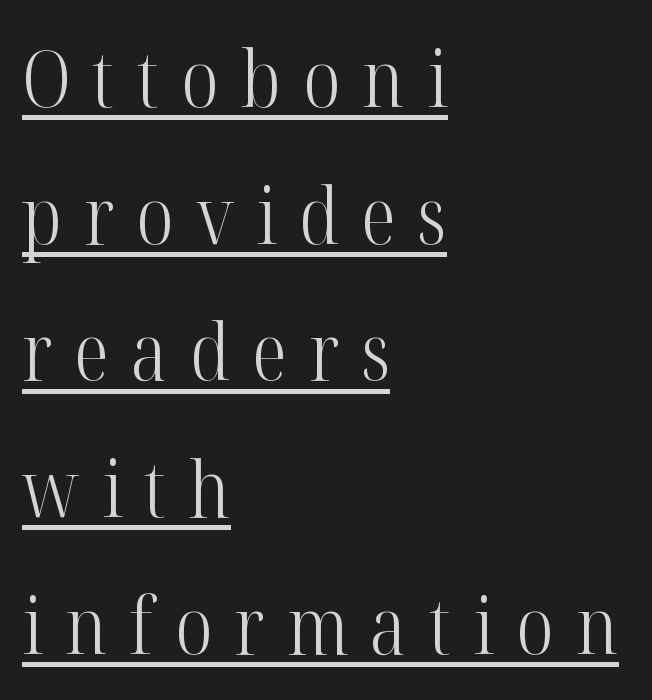
Q: Is the text bold? A: No.
Q: Is the text italic (slanted)? A: No, it is upright.
Q: Is the typeface a serif or a sans-serif typeface? A: Serif.
Q: Is the text underlined? A: Yes.
Q: How is the paragraph aligned? A: Left-aligned.
Q: Is the spacing between letters normal or unusually wide? A: Unusually wide.
Q: Width (condensed, normal, or wide)? A: Condensed.
Q: Stroke contrast? A: High.
Q: x-height? A: Medium.
Q: Monospaced? A: No.
